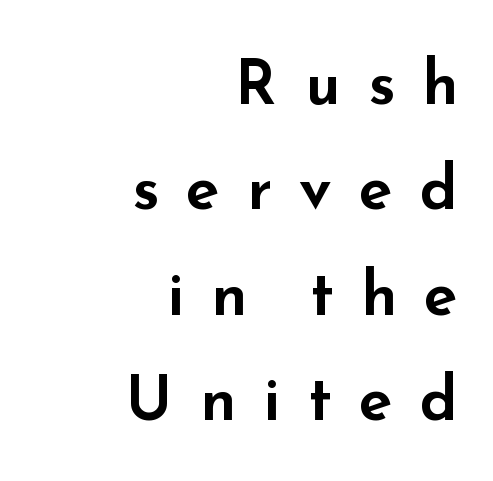
Do the letters lean? They stand straight. Descender tails drop into unmarked territory. The face used here is proportionally spaced, like ordinary book or web type. If you measured baseline to baseline, you'd find a middling distance. Serif or sans? Sans — the stroke terminals are bare. Letter spacing: wide.
